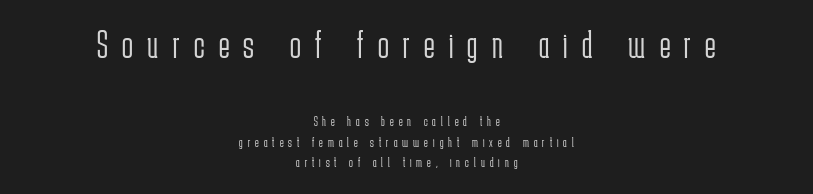
{"serif": "no", "italic": "no", "bold": "no", "weight": "light", "width": "condensed", "stroke_contrast": "low", "x_height": "medium", "monospaced": "no", "underline": "no", "align": "center", "line_spacing": "normal", "line_spacing_ratio": 1.46, "letter_spacing": "wide", "letter_spacing_em": 0.36, "larger_block": "first", "size_ratio": 2.86, "glyph_px": 40}
